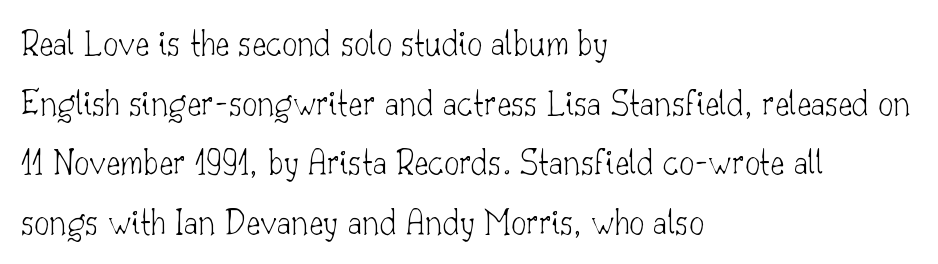
{"serif": "yes", "italic": "no", "bold": "no", "weight": "thin", "width": "normal", "stroke_contrast": "low", "x_height": "small", "monospaced": "no", "underline": "no", "align": "left", "line_spacing": "normal", "line_spacing_ratio": 1.57, "letter_spacing": "normal", "letter_spacing_em": 0.0, "glyph_px": 38}
